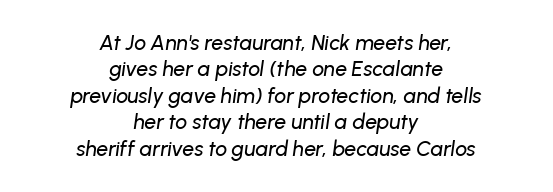
The image shows 21 px text type, italic (leaning right); set centered, normal line spacing (1.26x), normal letter spacing, not underlined.
